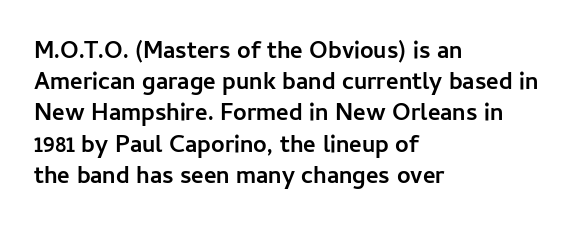
{"italic": "no", "bold": "yes", "underline": "no", "align": "left", "line_spacing": "normal", "line_spacing_ratio": 1.3, "letter_spacing": "normal", "letter_spacing_em": 0.0, "glyph_px": 24}
